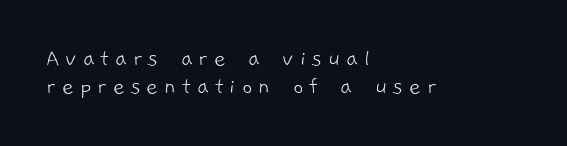
{"bold": "no", "underline": "no", "align": "left", "line_spacing": "tight", "line_spacing_ratio": 1.13, "letter_spacing": "wide", "letter_spacing_em": 0.24, "glyph_px": 25}
